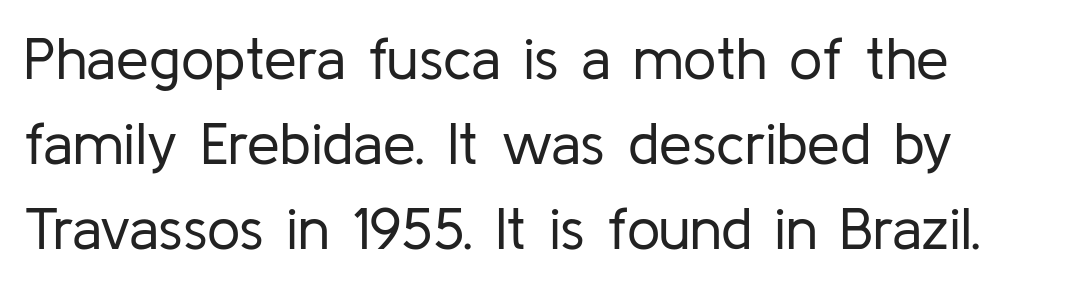
Typeset ragged right — the left edge is the straight one. Tracking here is standard; glyphs follow each other at the usual distance. The glyphs are unaccompanied by any horizontal stroke below them. The strokes carry an ordinary text weight at most. Varying glyph widths throughout — classic text-font behaviour.
